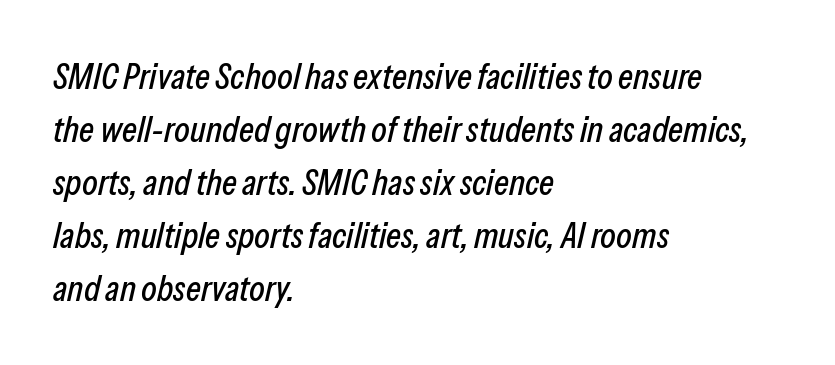
{"italic": "yes", "lean": "right", "slant_degrees": 13, "width": "condensed", "stroke_contrast": "low", "x_height": "medium", "monospaced": "no", "underline": "no", "align": "left", "line_spacing": "normal", "line_spacing_ratio": 1.47, "letter_spacing": "normal", "letter_spacing_em": 0.0, "glyph_px": 36}
